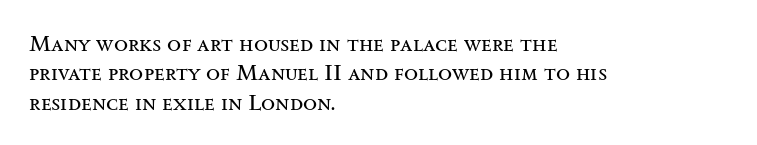
The image shows 23 px text type, upright; set left-aligned, normal line spacing (1.28x), normal letter spacing, not underlined.
